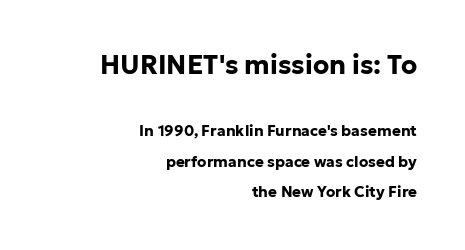
{"italic": "no", "bold": "yes", "underline": "no", "align": "right", "line_spacing": "loose", "line_spacing_ratio": 2.02, "letter_spacing": "normal", "letter_spacing_em": 0.0, "larger_block": "first", "size_ratio": 1.73, "glyph_px": 26}
